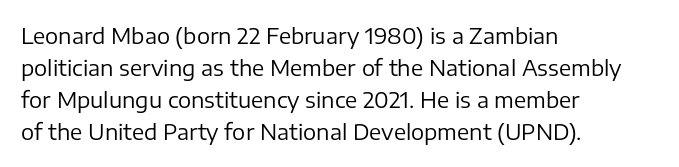
Weight: in the light-to-regular range. These lines keep a tight, regular rhythm from letter to letter. Any mark beneath the type? The region is blank. Left-aligned paragraph, ragged on the right. If you drew a line through each stem, it would be perfectly vertical. Honestly, the row spacing looks completely unremarkable.
